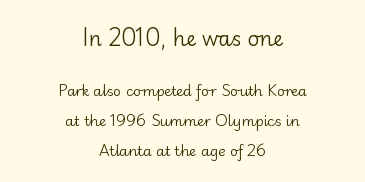
The image shows 20 px text type, upright; set centered, loose line spacing (2.12x), normal letter spacing, not underlined; the first (top) block is 1.43x larger.
